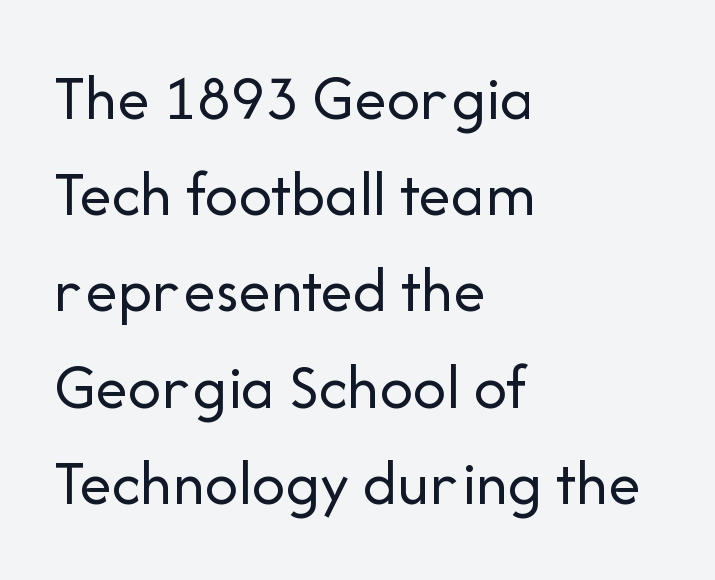
The image shows 65 px regular-weight sans-serif type, upright; set left-aligned, normal line spacing (1.48x), normal letter spacing, not underlined; low stroke contrast and a medium x-height.
